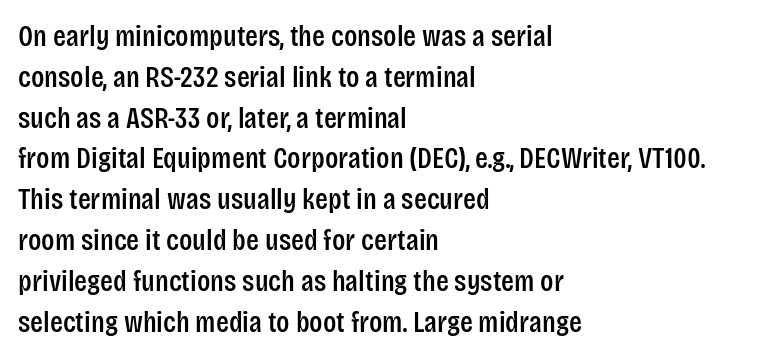
Glance below the letters and you will spot only blank space. Character widths vary here, with narrow letters taking less room than wide ones. Posture: straight, roman, zero tilt. Is the letter spacing exaggerated? No — it looks like the ordinary default. Normally led — the rows are evenly, conventionally spaced.
